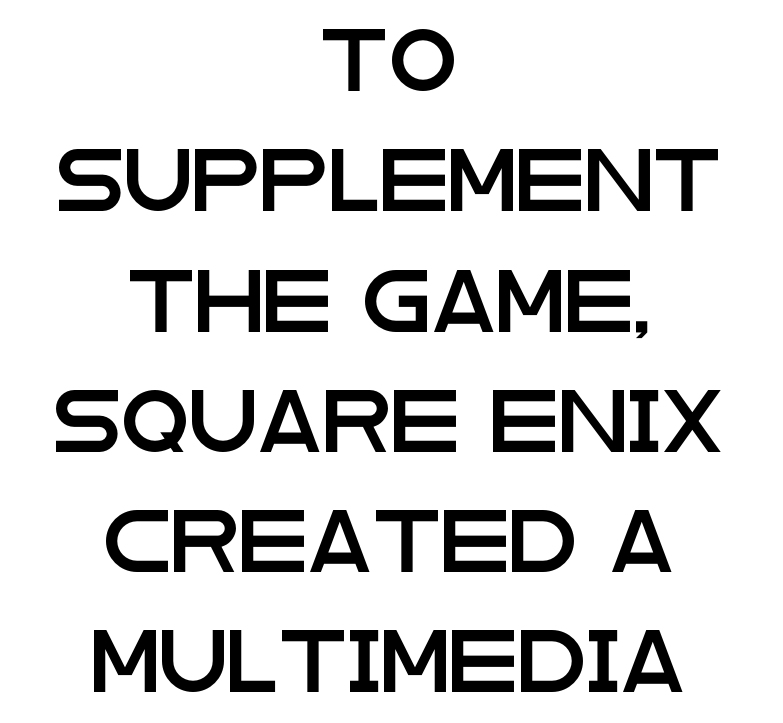
Do the letters lean? They stand straight. Quick note: underline off. Vertical spacing — loose. Observe the ordinary spacing: letters are neighbours, not strangers.
